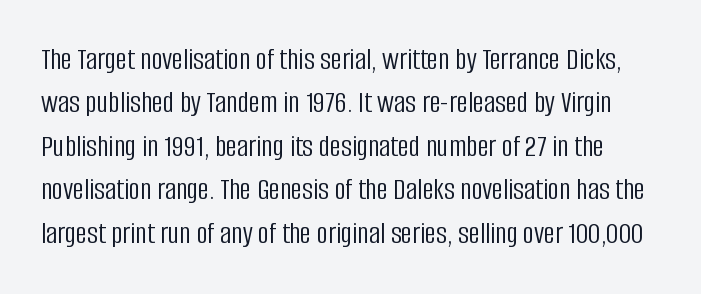
The image shows 31 px light, condensed sans-serif type, upright; set normal line spacing (1.4x), normal letter spacing, not underlined; low stroke contrast and a large x-height.
